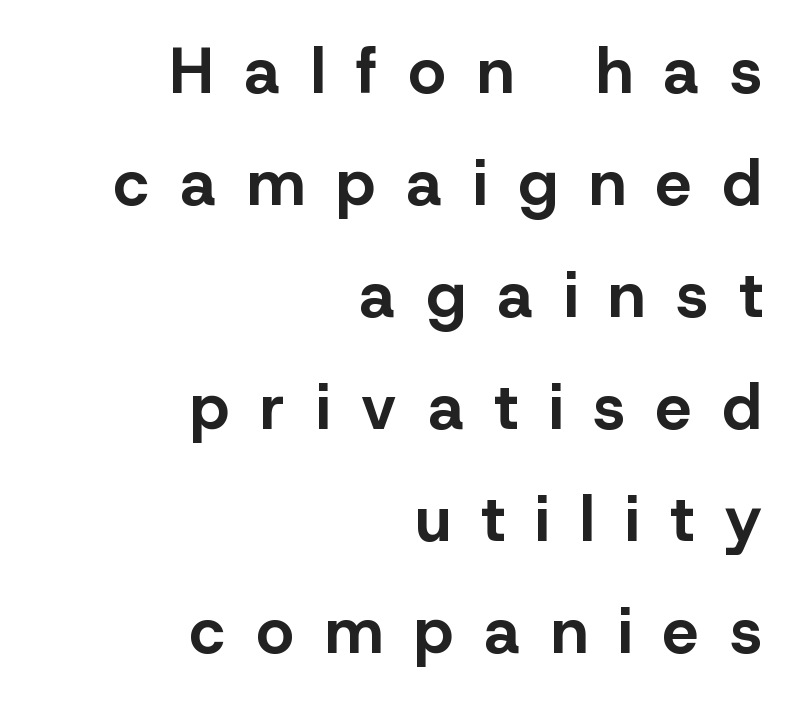
The image shows 64 px bold sans-serif type, upright; set right-aligned, line spacing 1.75x, unusually wide letter spacing (+0.49 em), not underlined; low stroke contrast and a medium x-height.
